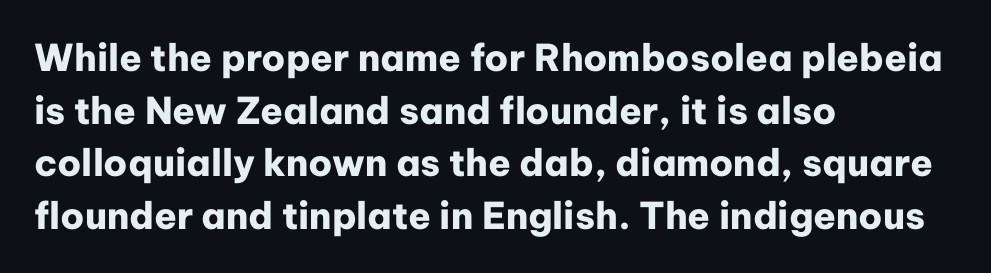
Does the lettering tilt? It doesn't — this is upright. Letters rest on an invisible, unmarked baseline. Strong, thick strokes mark this as bold type. In terms of leading, this rendering sits right in the middle. Each letter's strokes conclude bluntly, with no projecting serifs.
